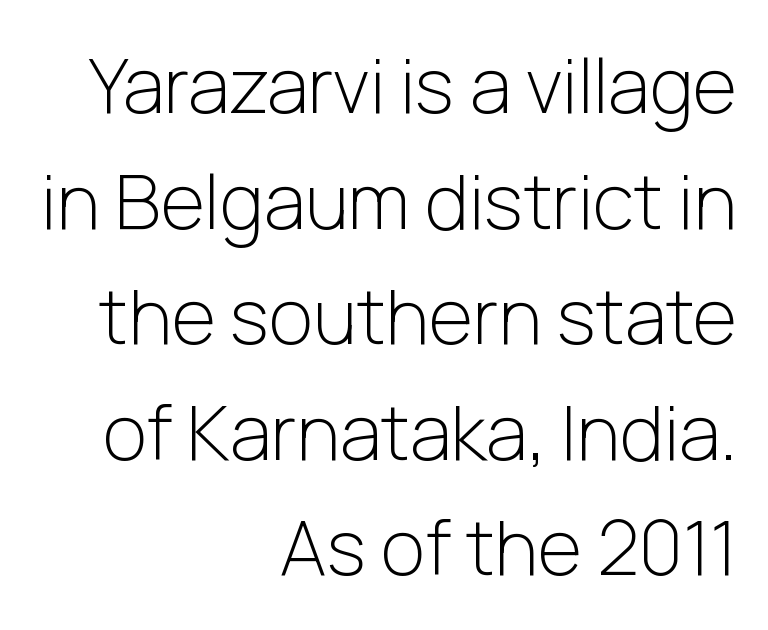
{"serif": "no", "italic": "no", "bold": "no", "weight": "light", "width": "normal", "stroke_contrast": "low", "x_height": "medium", "monospaced": "no", "underline": "no", "align": "right", "line_spacing": "normal", "line_spacing_ratio": 1.52, "letter_spacing": "normal", "letter_spacing_em": 0.0, "glyph_px": 76}
